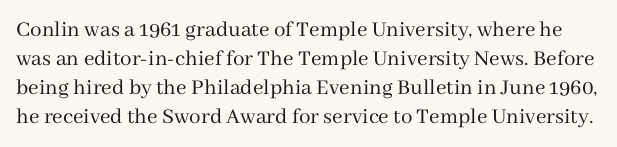
On a weight scale, this lands at 450 or below. This rendering features lettering with no underline. How would I describe the line gaps? Plain and ordinary. Characters follow at the spacing the type designer built in.
